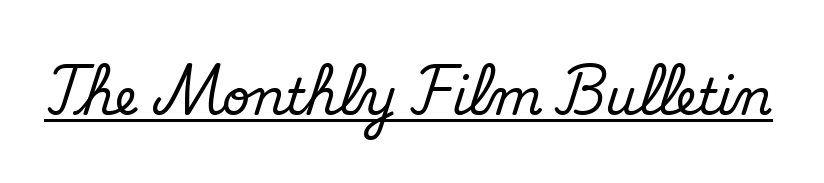
The line texture is even and compact thanks to regular tracking. Like a heading marked for emphasis, these lines bear an underscore. Is this a fixed-width face? No — the glyphs have proportional, varying widths.
